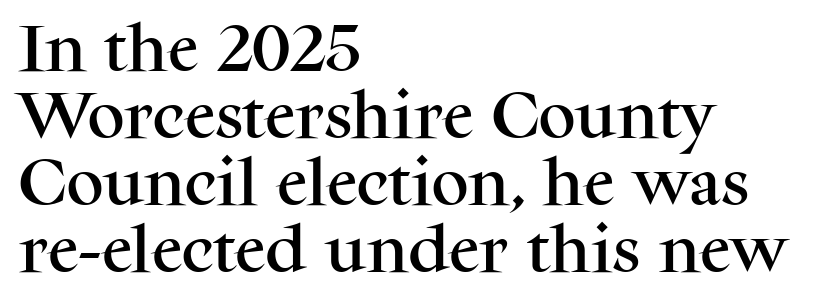
The image shows 52 px serif type, upright; set left-aligned, normal line spacing (1.29x), normal letter spacing, not underlined; medium stroke contrast and a medium x-height.
